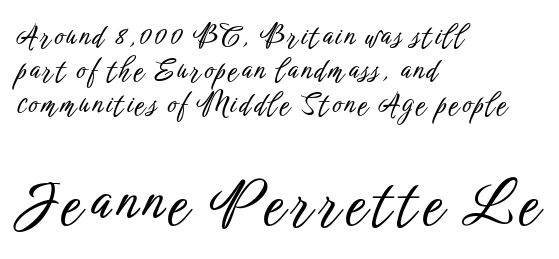
Q: Is the text italic (slanted)? A: Yes.
Q: Is the typeface a serif or a sans-serif typeface? A: Sans-serif.
Q: Is the text underlined? A: No.
Q: How is the paragraph aligned? A: Left-aligned.
Q: Which block of text is set in a larger size, the first (top) or the second (bottom)? A: The second (bottom) one.
Q: Width (condensed, normal, or wide)? A: Condensed.
Q: Stroke contrast? A: Low.
Q: x-height? A: Medium.
Q: Monospaced? A: No.
